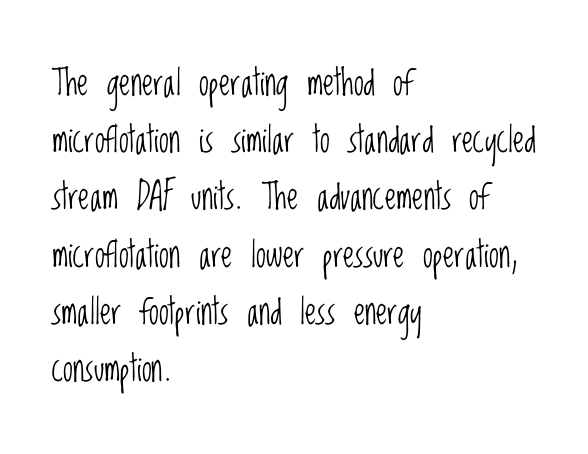
{"serif": "no", "italic": "no", "bold": "no", "weight": "light", "width": "condensed", "stroke_contrast": "low", "x_height": "large", "monospaced": "no", "underline": "no", "align": "left", "line_spacing": "normal", "line_spacing_ratio": 1.59, "letter_spacing": "normal", "letter_spacing_em": 0.0, "glyph_px": 36}
